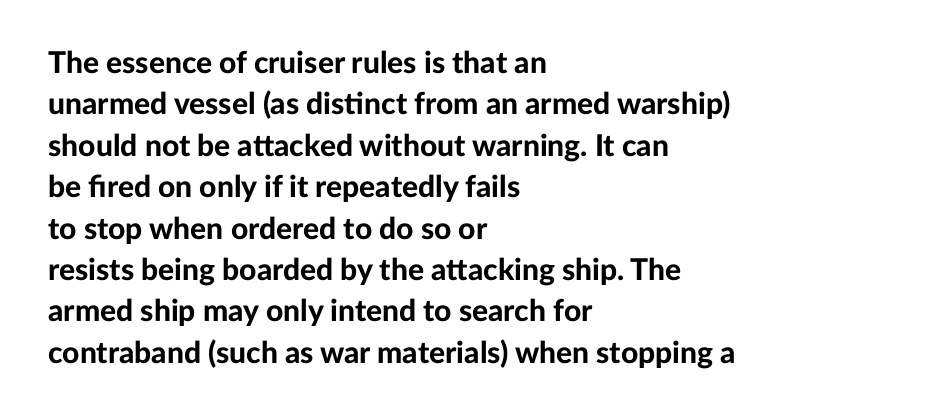
The image shows 30 px bold sans-serif type, upright; set left-aligned, normal line spacing (1.38x), normal letter spacing, not underlined; low stroke contrast and a medium x-height.
